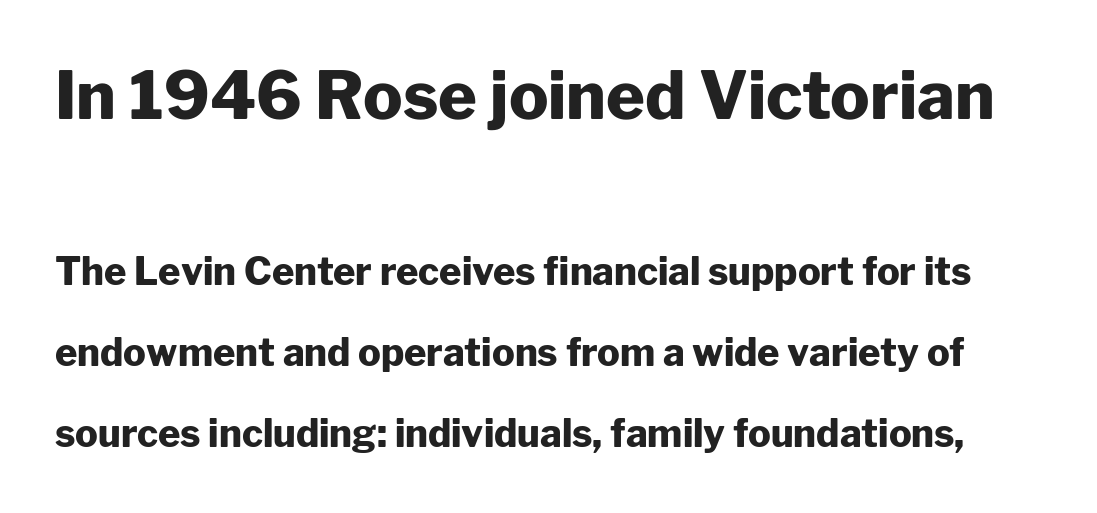
Heavy-handed strokes throughout: this text is bold. Size contrast runs from large at the top to small at the bottom. The words here are not underlined. The passage shown is typeset with a sans-serif family.
